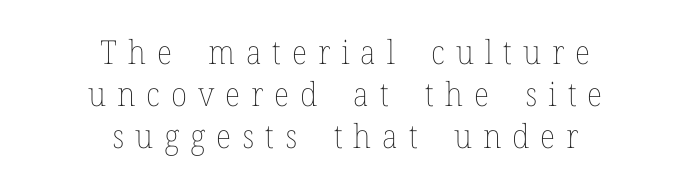
{"italic": "no", "bold": "no", "weight": "thin", "width": "normal", "stroke_contrast": "low", "x_height": "medium", "monospaced": "no", "underline": "no", "align": "center", "line_spacing": "normal", "line_spacing_ratio": 1.28, "letter_spacing": "wide", "letter_spacing_em": 0.33, "glyph_px": 33}
